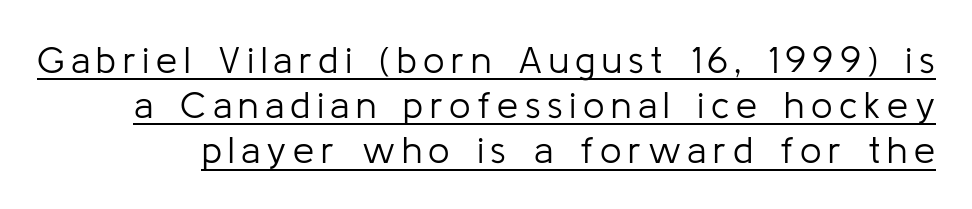
Varying glyph widths throughout — classic text-font behaviour. Regarding serifs, this sample does without them. Check the space under the baseline: a stroke is drawn there. A quiet, ordinary-to-light weight characterises the typeface.
